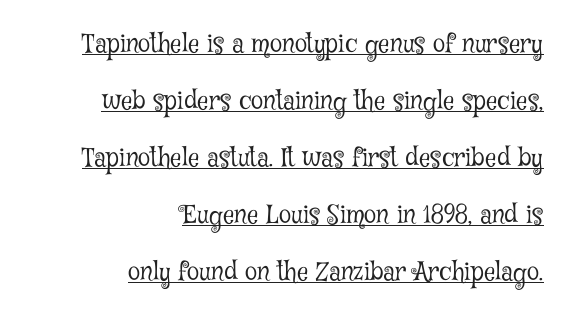
No extra ink here — the face is not bold. Underlined type. It's the straight-up-and-down kind of type. Horizontally, the lines are justified to the trailing edge only. The designer dialed line spacing up above the default.
